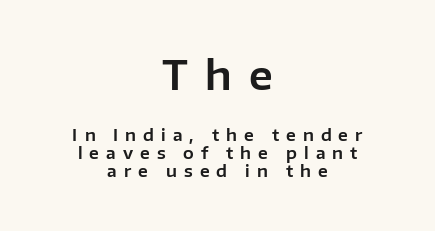
Q: Is the text italic (slanted)? A: No, it is upright.
Q: Is the typeface a serif or a sans-serif typeface? A: Sans-serif.
Q: Is the text underlined? A: No.
Q: How is the paragraph aligned? A: Centered.
Q: Is the spacing between letters normal or unusually wide? A: Unusually wide.
Q: Is the spacing between lines tight, normal or loose? A: Tight.
Q: Which block of text is set in a larger size, the first (top) or the second (bottom)? A: The first (top) one.
Q: Width (condensed, normal, or wide)? A: Normal.
Q: Stroke contrast? A: Low.
Q: x-height? A: Medium.
Q: Monospaced? A: No.
